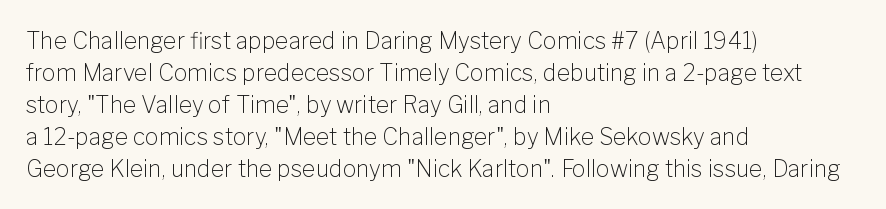
Caption: standard tracking, unaltered. Does the leading feel generous? No, just average. The lines are quadded left. Check the space under the baseline: it is left empty.
